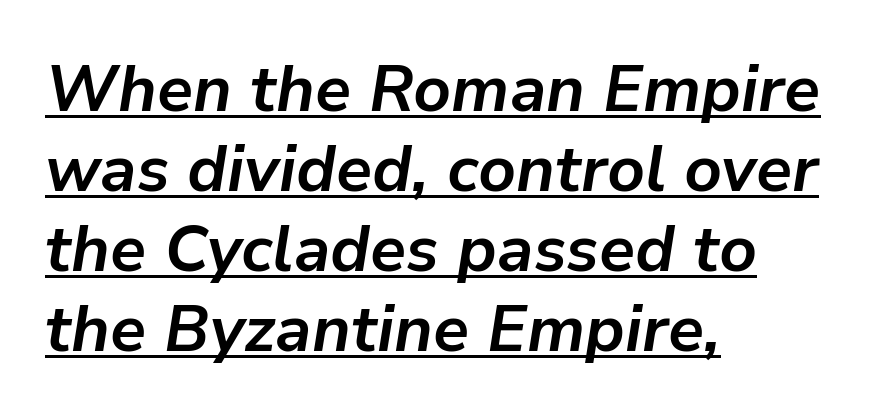
{"italic": "yes", "lean": "right", "slant_degrees": 9, "bold": "yes", "weight": "bold", "width": "normal", "stroke_contrast": "low", "x_height": "medium", "monospaced": "no", "underline": "yes", "align": "left", "line_spacing_ratio": 1.23, "letter_spacing": "normal", "letter_spacing_em": 0.0, "glyph_px": 65}
